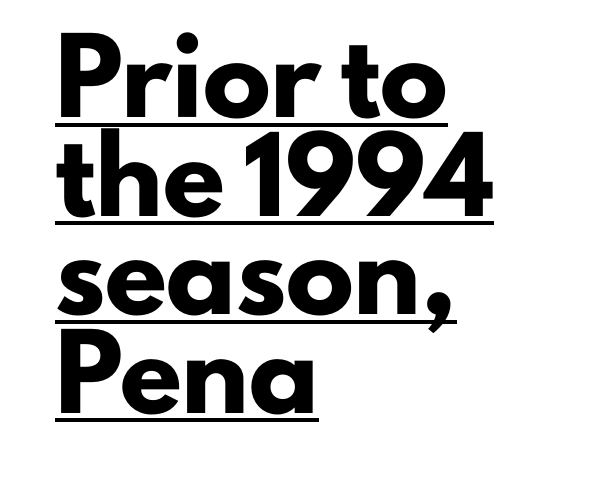
The image shows 68 px heavy sans-serif type, upright; set left-aligned, normal line spacing (1.45x), normal letter spacing, underlined; low stroke contrast and a small x-height.
